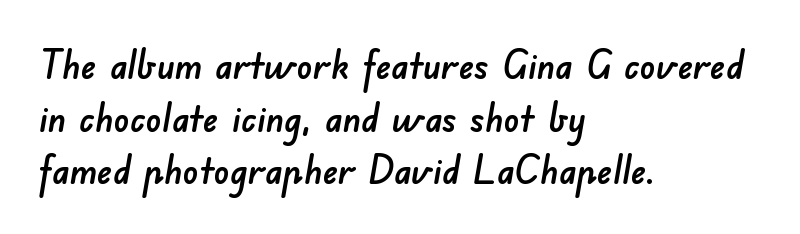
The image shows 39 px sans-serif type; set left-aligned, normal line spacing (1.35x), normal letter spacing, not underlined; low stroke contrast and a small x-height.
